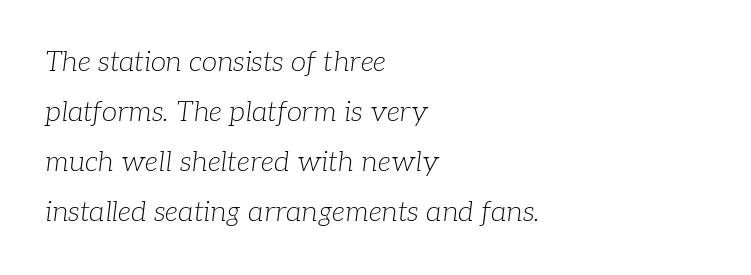
Honestly, the letter spacing is just normal — you wouldn't notice it. Where is the straight margin? On the left. Any mark beneath the type? The region is blank. Font category for this specimen: serif. These glyphs show unthickened strokes, regular width or finer.
